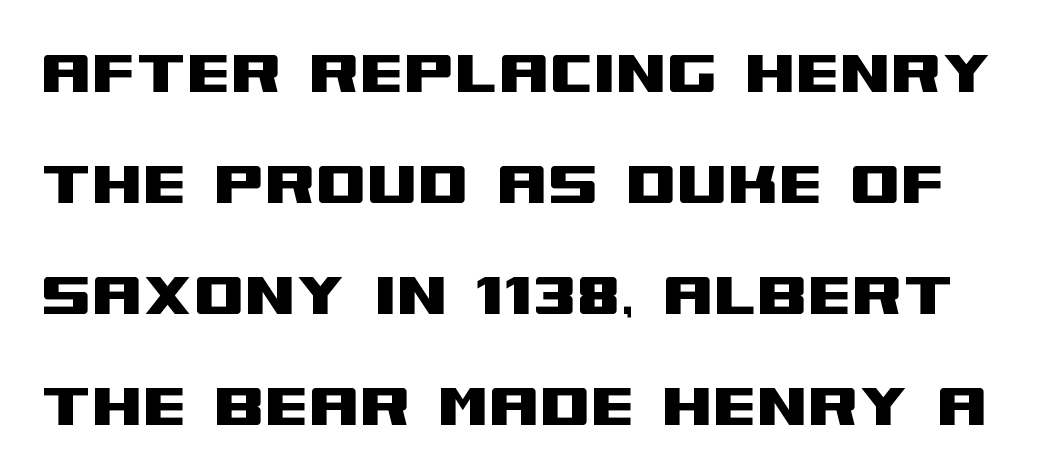
{"serif": "no", "italic": "no", "width": "wide", "stroke_contrast": "medium", "x_height": "large", "monospaced": "no", "underline": "no", "line_spacing": "normal", "line_spacing_ratio": 1.52, "letter_spacing": "normal", "letter_spacing_em": 0.0, "glyph_px": 73}
